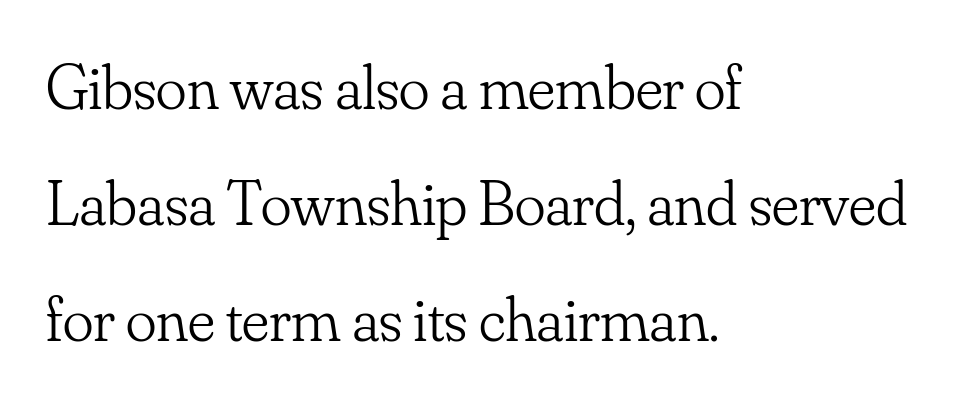
Q: Is the text bold? A: No.
Q: Is the text italic (slanted)? A: No, it is upright.
Q: Is the typeface a serif or a sans-serif typeface? A: Serif.
Q: Is the text underlined? A: No.
Q: How is the paragraph aligned? A: Left-aligned.
Q: Is the spacing between letters normal or unusually wide? A: Normal.
Q: Width (condensed, normal, or wide)? A: Normal.
Q: Stroke contrast? A: Low.
Q: x-height? A: Small.
Q: Monospaced? A: No.
